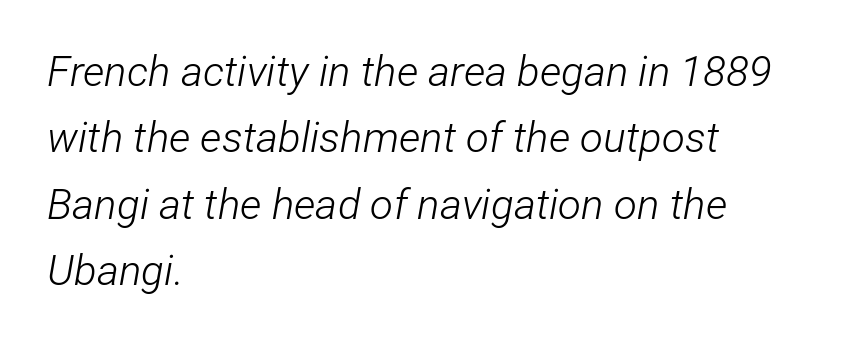
Q: Is the text bold? A: No.
Q: Is the text italic (slanted)? A: Yes, it leans right by about 12 degrees.
Q: Is the text underlined? A: No.
Q: How is the paragraph aligned? A: Left-aligned.
Q: Is the spacing between letters normal or unusually wide? A: Normal.
Q: Is the spacing between lines tight, normal or loose? A: Normal.
Q: Width (condensed, normal, or wide)? A: Condensed.
Q: Stroke contrast? A: Low.
Q: x-height? A: Medium.
Q: Monospaced? A: No.
